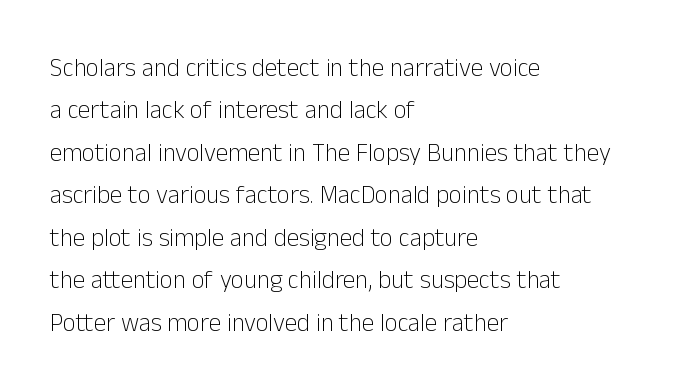
{"italic": "no", "bold": "no", "underline": "no", "align": "left", "line_spacing": "normal", "line_spacing_ratio": 1.7, "letter_spacing": "normal", "letter_spacing_em": 0.0, "glyph_px": 25}
